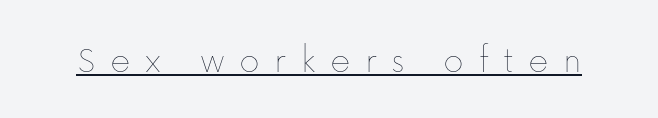
The image shows 39 px thin type, upright; set unusually wide letter spacing (+0.37 em), underlined; low stroke contrast and a medium x-height.
